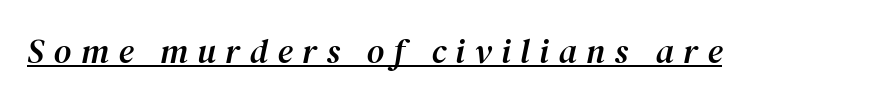
Q: Is the text italic (slanted)? A: Yes, it leans right by about 12 degrees.
Q: Is the typeface a serif or a sans-serif typeface? A: Serif.
Q: Is the text underlined? A: Yes.
Q: Is the spacing between letters normal or unusually wide? A: Unusually wide.
Q: Width (condensed, normal, or wide)? A: Normal.
Q: Stroke contrast? A: Medium.
Q: x-height? A: Medium.
Q: Monospaced? A: No.
